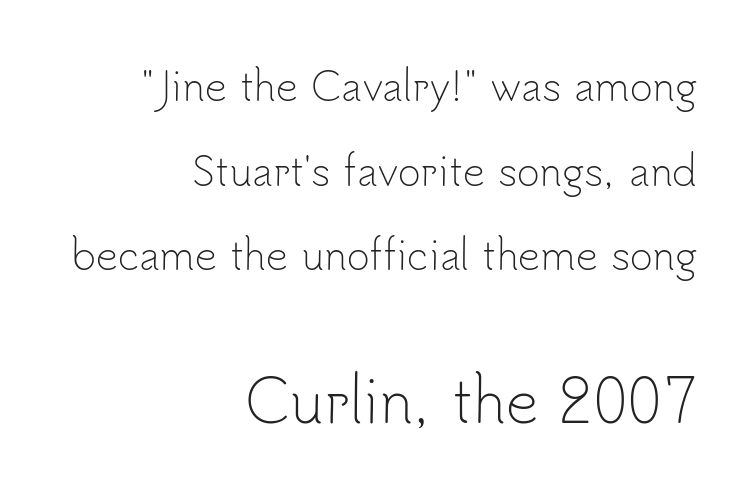
The text was rendered using a sans face with plain stroke endings. Nothing heavy about these letters — not bold at all. Is the block centered? No — it sits flush against the right margin. These two chunks differ in scale, with the bottom chunk taking the larger measure. Is the letter spacing exaggerated? No — it looks like the ordinary default. Note the varied advance widths — an 'i' is clearly narrower than an 'm'.
